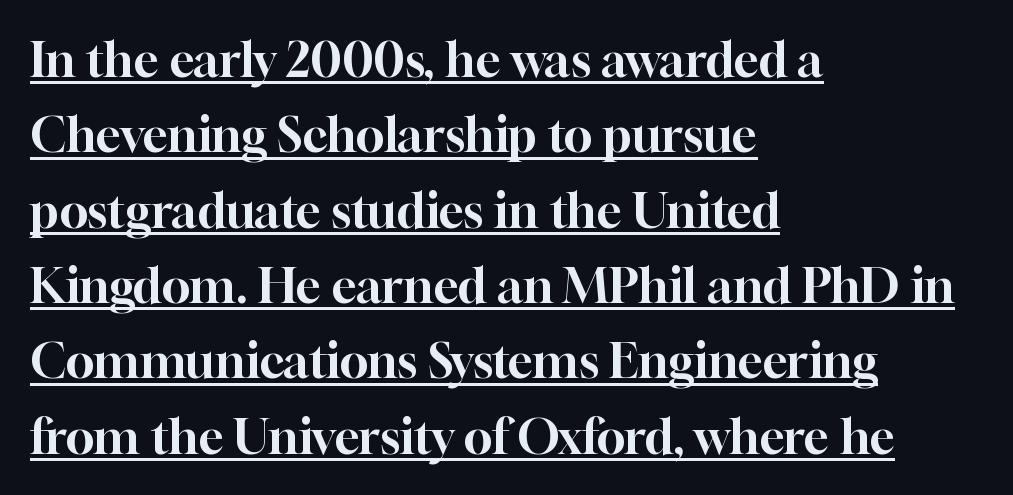
The image shows 48 px serif type, upright; set left-aligned, normal line spacing (1.57x), normal letter spacing, underlined; high stroke contrast and a medium x-height.
